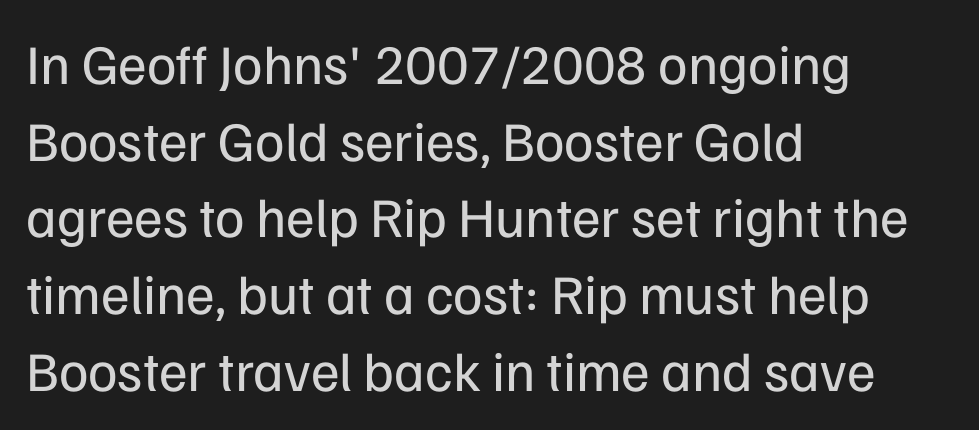
The image shows 56 px regular-weight sans-serif type, upright; set left-aligned, normal line spacing (1.37x), normal letter spacing, not underlined; low stroke contrast and a medium x-height.
